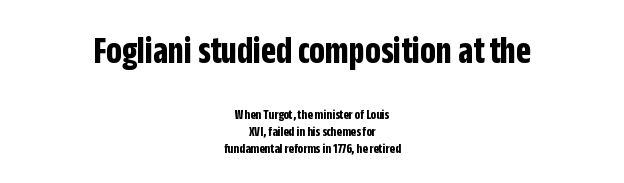
The image shows 39 px bold, condensed sans-serif type, upright; set centered, line spacing 1.22x, normal letter spacing, not underlined; the first (top) block is 2.79x larger; low stroke contrast and a large x-height.
